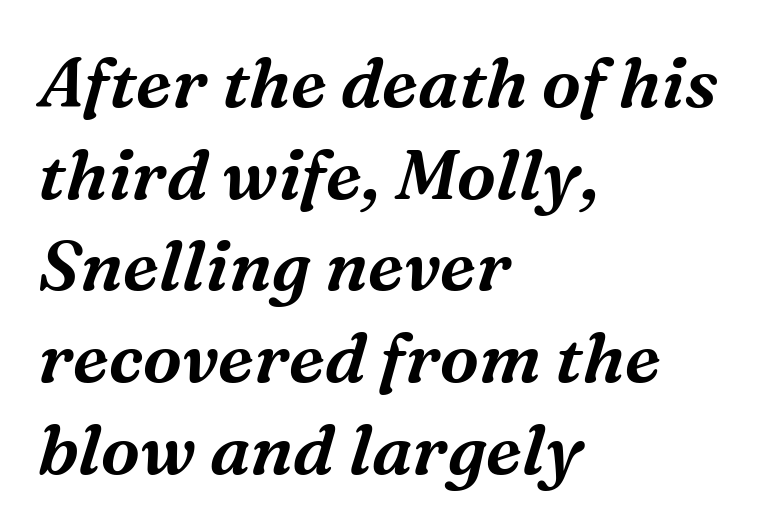
{"serif": "yes", "italic": "yes", "lean": "right", "slant_degrees": 16, "width": "normal", "stroke_contrast": "medium", "x_height": "medium", "monospaced": "no", "underline": "no", "align": "left", "line_spacing": "normal", "line_spacing_ratio": 1.31, "letter_spacing": "normal", "letter_spacing_em": 0.0, "glyph_px": 70}
